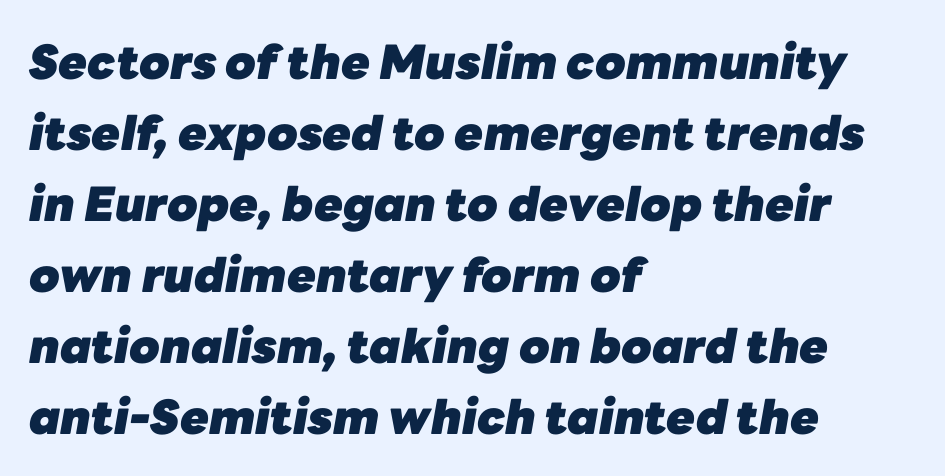
{"italic": "yes", "lean": "right", "slant_degrees": 10, "bold": "yes", "weight": "heavy", "width": "normal", "stroke_contrast": "low", "x_height": "medium", "monospaced": "no", "underline": "no", "align": "left", "line_spacing": "normal", "line_spacing_ratio": 1.51, "letter_spacing": "normal", "letter_spacing_em": 0.0, "glyph_px": 47}
